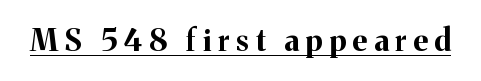
Q: Is the text bold? A: Yes.
Q: Is the text italic (slanted)? A: No, it is upright.
Q: Is the typeface a serif or a sans-serif typeface? A: Serif.
Q: Is the text underlined? A: Yes.
Q: Is the spacing between letters normal or unusually wide? A: Unusually wide.
Q: Width (condensed, normal, or wide)? A: Normal.
Q: Stroke contrast? A: Medium.
Q: x-height? A: Medium.
Q: Monospaced? A: No.
